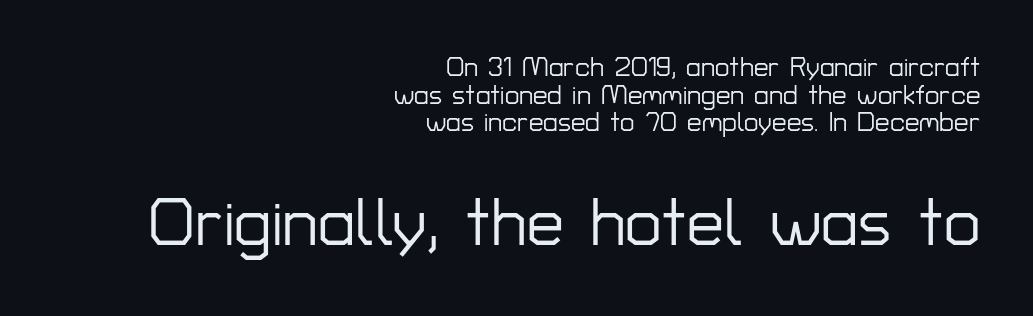
Q: Is the text italic (slanted)? A: No, it is upright.
Q: Is the typeface a serif or a sans-serif typeface? A: Sans-serif.
Q: Is the text underlined? A: No.
Q: How is the paragraph aligned? A: Right-aligned.
Q: Is the spacing between letters normal or unusually wide? A: Normal.
Q: Is the spacing between lines tight, normal or loose? A: Tight.
Q: Which block of text is set in a larger size, the first (top) or the second (bottom)? A: The second (bottom) one.
Q: Width (condensed, normal, or wide)? A: Normal.
Q: Stroke contrast? A: Low.
Q: x-height? A: Medium.
Q: Monospaced? A: No.
